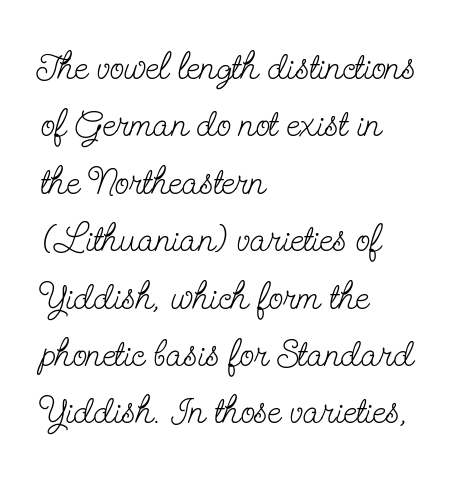
{"serif": "yes", "bold": "no", "weight": "light", "width": "condensed", "stroke_contrast": "low", "x_height": "small", "monospaced": "no", "underline": "no", "align": "left", "line_spacing": "normal", "line_spacing_ratio": 1.51, "letter_spacing": "normal", "letter_spacing_em": 0.0, "glyph_px": 38}
